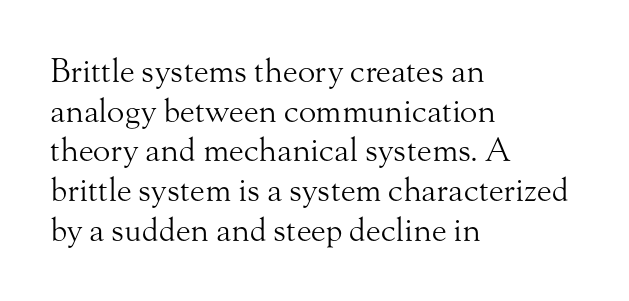
Quick note: underline off. Tracking here is standard; glyphs follow each other at the usual distance. Horizontal alignment here is leftward, the default for most running prose. Yep, those are serifs on the letters. Nope, not italic — everything's standing straight. The weight would be labelled regular, book, light, or lighter still.
